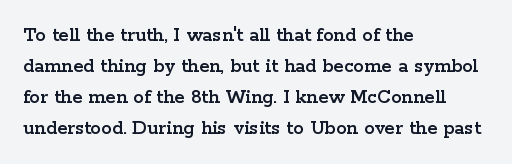
The image shows 21 px text type, upright; set left-aligned, normal line spacing (1.47x), normal letter spacing, not underlined.
